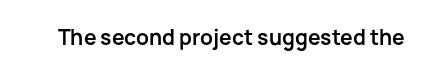
The letterforms sit shoulder to shoulder at normal distance. These lines were composed using upright roman letters. Check the space under the baseline: it is left empty. The sample has been set heavy, in full bold.
